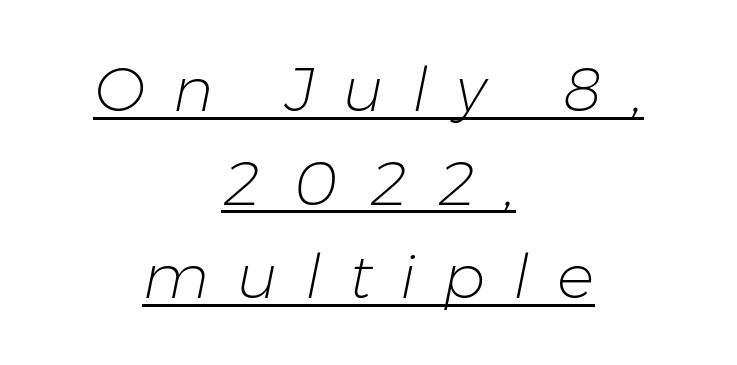
The rendering uses the underline text-decoration. The text carries the slant typical of an italic or oblique font. These glyphs show unthickened strokes, regular width or finer. Honestly, the letter spacing is so wide it's the main thing you notice. The letters advance in unequal steps, a hallmark of proportional type.
